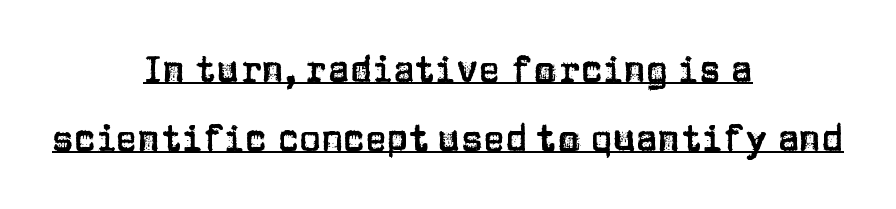
{"serif": "no", "italic": "no", "width": "normal", "stroke_contrast": "low", "x_height": "large", "monospaced": "no", "underline": "yes", "align": "center", "line_spacing": "loose", "line_spacing_ratio": 1.93, "letter_spacing": "normal", "letter_spacing_em": 0.0, "glyph_px": 36}
